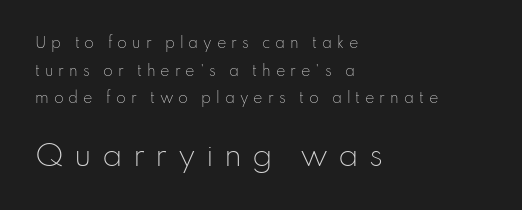
The image shows 29 px light sans-serif type, upright; set left-aligned, loose line spacing (1.98x), unusually wide letter spacing (+0.35 em), not underlined; the second (bottom) block is 2.07x larger; low stroke contrast and a small x-height.
